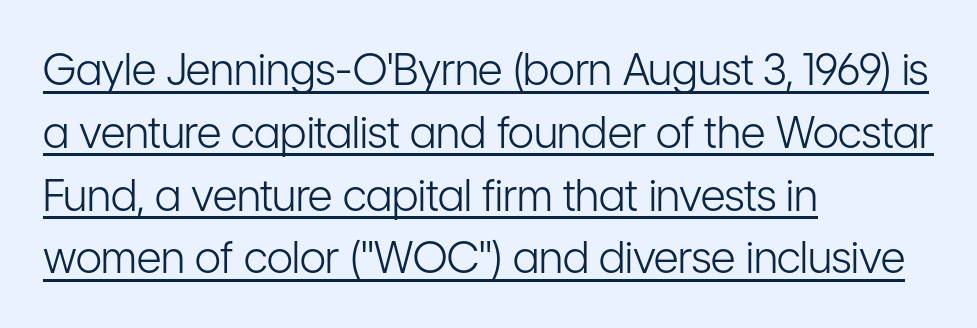
{"serif": "no", "italic": "no", "bold": "no", "weight": "light", "width": "condensed", "stroke_contrast": "low", "x_height": "medium", "monospaced": "no", "underline": "yes", "align": "left", "line_spacing": "normal", "line_spacing_ratio": 1.46, "letter_spacing": "normal", "letter_spacing_em": 0.0, "glyph_px": 43}
